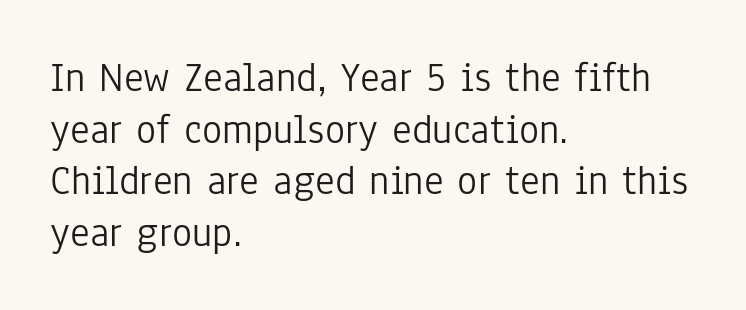
Q: Is the text bold? A: No.
Q: Is the text italic (slanted)? A: No, it is upright.
Q: Is the typeface a serif or a sans-serif typeface? A: Sans-serif.
Q: Is the text underlined? A: No.
Q: How is the paragraph aligned? A: Left-aligned.
Q: Is the spacing between letters normal or unusually wide? A: Normal.
Q: Width (condensed, normal, or wide)? A: Condensed.
Q: Stroke contrast? A: Low.
Q: x-height? A: Medium.
Q: Monospaced? A: No.
